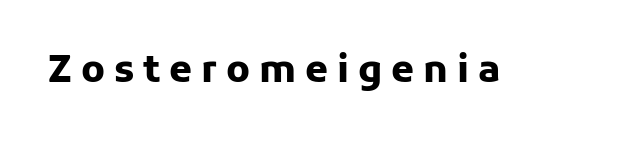
The image shows 37 px heavy sans-serif type, upright; set unusually wide letter spacing (+0.24 em), not underlined; low stroke contrast and a medium x-height.
